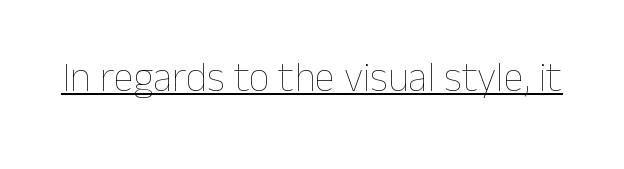
What stands out about the letter spacing? Nothing — it is the standard amount. Quick note: not italic, upright. The face used here is proportionally spaced, like ordinary book or web type. Ink coverage per letter is moderate at most. A typographer would call this underscored text.
